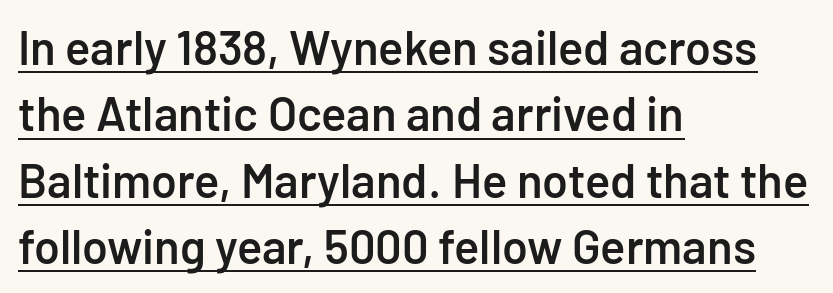
Check where the strokes stop: nothing finishes them off — pure sans. On the weight axis this lands at semibold, roughly 600. Notice how a bar underscores the lettering throughout. Line beginnings align vertically; line endings do not. Every stem runs plumb, perpendicular to the baseline.
